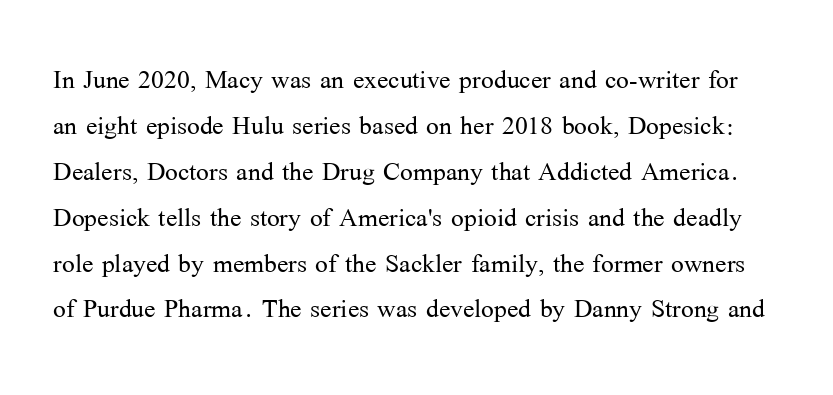
{"serif": "yes", "italic": "no", "bold": "no", "weight": "light", "width": "normal", "stroke_contrast": "medium", "x_height": "medium", "monospaced": "no", "underline": "no", "line_spacing": "normal", "line_spacing_ratio": 1.35, "letter_spacing": "normal", "letter_spacing_em": 0.0, "glyph_px": 34}
